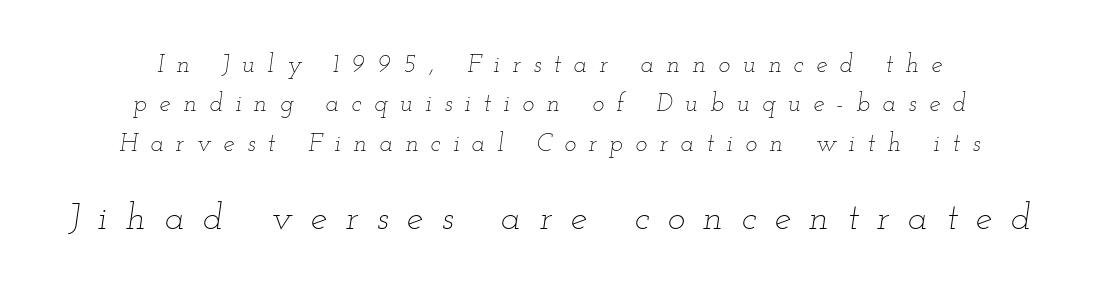
The image shows 37 px thin, wide type, italic (leaning right); set centered, normal line spacing (1.58x), unusually wide letter spacing (+0.5 em), not underlined; the second (bottom) block is 1.48x larger; low stroke contrast and a small x-height.
